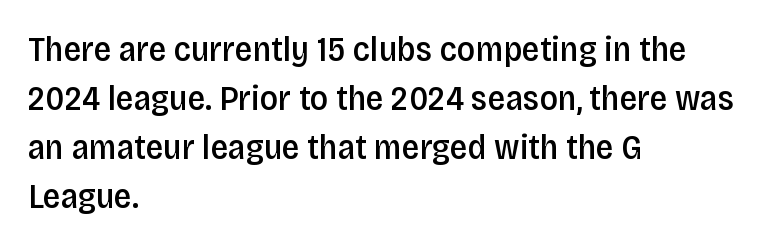
The letters are semibold — heavier than regular but short of a full bold. Notice how the stems are strictly vertical — no italics here. The text was rendered using a sans face with plain stroke endings. Line beginnings align vertically; line endings do not.
